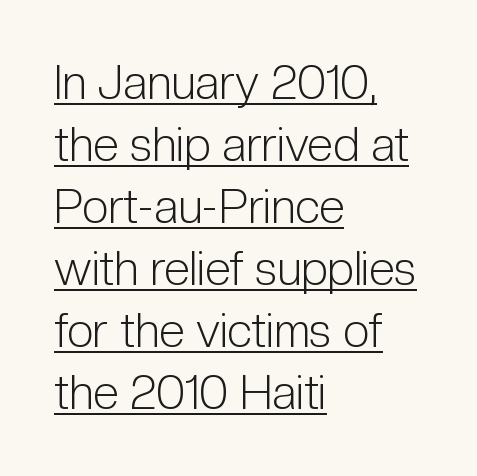
{"serif": "no", "italic": "no", "bold": "no", "weight": "light", "width": "condensed", "stroke_contrast": "low", "x_height": "medium", "monospaced": "no", "underline": "yes", "align": "left", "line_spacing": "normal", "line_spacing_ratio": 1.32, "letter_spacing": "normal", "letter_spacing_em": 0.0, "glyph_px": 47}
